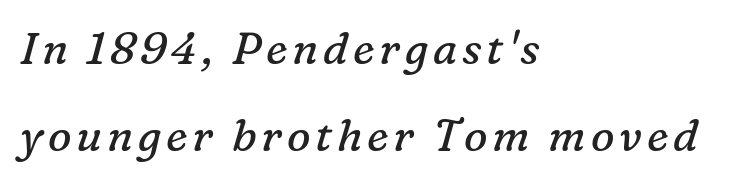
The image shows 44 px regular-weight serif type, italic (leaning right); set left-aligned, loose line spacing (1.97x), not underlined; low stroke contrast and a medium x-height.
